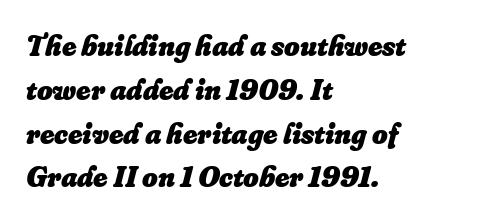
{"italic": "yes", "lean": "right", "slant_degrees": 16, "bold": "yes", "weight": "heavy", "width": "normal", "stroke_contrast": "low", "x_height": "small", "monospaced": "no", "underline": "no", "align": "left", "line_spacing": "normal", "line_spacing_ratio": 1.46, "letter_spacing": "normal", "letter_spacing_em": 0.0, "glyph_px": 30}
